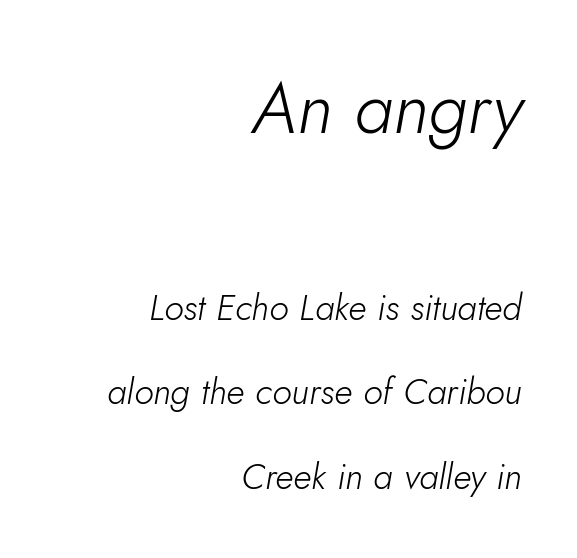
The image shows 72 px light type, italic (leaning right); set right-aligned, loose line spacing (2.34x), normal letter spacing, not underlined; the first (top) block is 2.0x larger; low stroke contrast and a small x-height.
